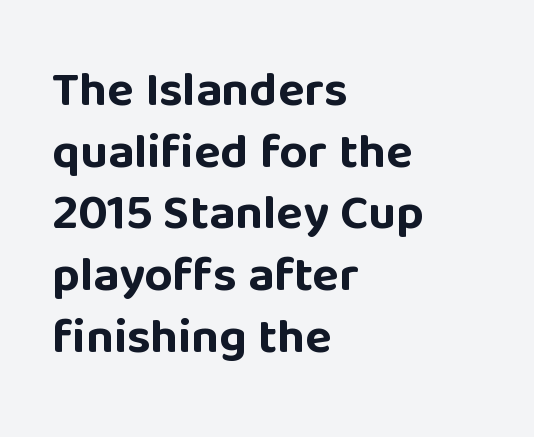
Q: Is the text bold? A: Yes.
Q: Is the text italic (slanted)? A: No, it is upright.
Q: Is the typeface a serif or a sans-serif typeface? A: Sans-serif.
Q: Is the text underlined? A: No.
Q: How is the paragraph aligned? A: Left-aligned.
Q: Is the spacing between letters normal or unusually wide? A: Normal.
Q: Is the spacing between lines tight, normal or loose? A: Normal.
Q: Width (condensed, normal, or wide)? A: Normal.
Q: Stroke contrast? A: Low.
Q: x-height? A: Large.
Q: Monospaced? A: No.
